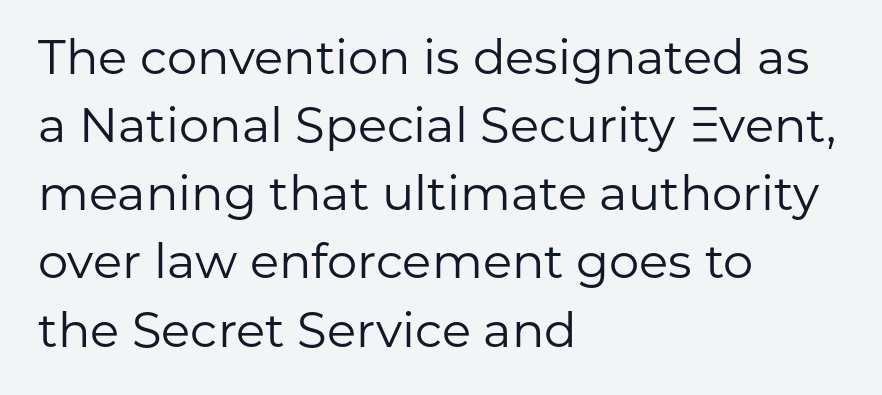
{"serif": "no", "italic": "no", "bold": "no", "weight": "regular", "width": "normal", "stroke_contrast": "low", "x_height": "medium", "monospaced": "no", "underline": "no", "align": "left", "line_spacing": "normal", "line_spacing_ratio": 1.42, "letter_spacing": "normal", "letter_spacing_em": 0.0, "glyph_px": 48}
